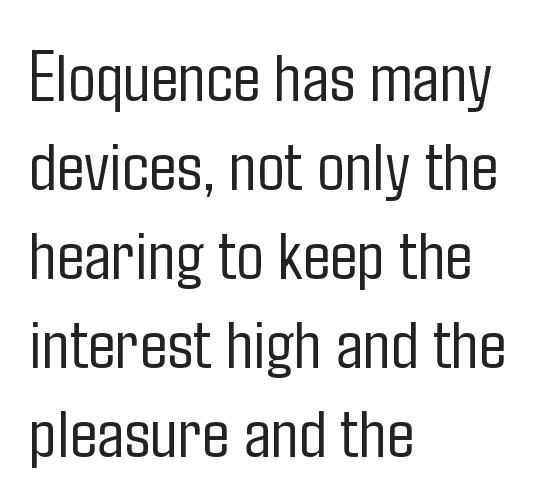
{"serif": "no", "italic": "no", "bold": "no", "weight": "light", "width": "condensed", "stroke_contrast": "low", "x_height": "medium", "monospaced": "no", "underline": "no", "align": "left", "line_spacing_ratio": 1.22, "letter_spacing": "normal", "letter_spacing_em": 0.0, "glyph_px": 73}
